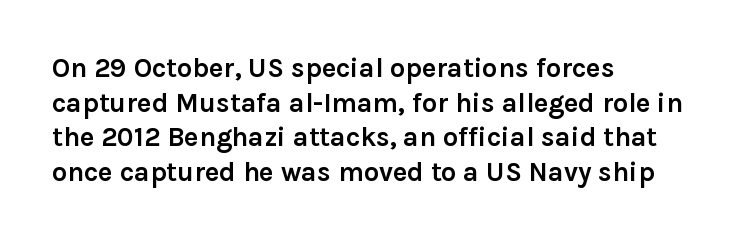
{"italic": "no", "bold": "yes", "underline": "no", "align": "left", "line_spacing": "normal", "line_spacing_ratio": 1.28, "letter_spacing": "normal", "letter_spacing_em": 0.0, "glyph_px": 27}
